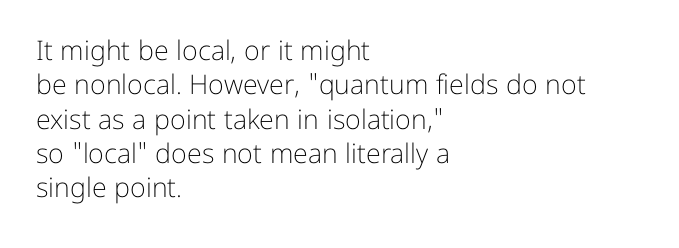
{"italic": "no", "bold": "no", "underline": "no", "align": "left", "line_spacing": "normal", "line_spacing_ratio": 1.27, "letter_spacing": "normal", "letter_spacing_em": 0.0, "glyph_px": 27}
